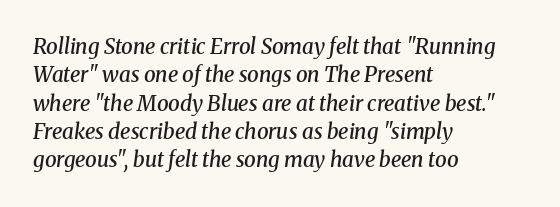
{"italic": "yes", "lean": "right", "slant_degrees": 8, "bold": "semi", "underline": "no", "align": "left", "line_spacing": "normal", "line_spacing_ratio": 1.35, "letter_spacing": "normal", "letter_spacing_em": 0.0, "glyph_px": 21}
